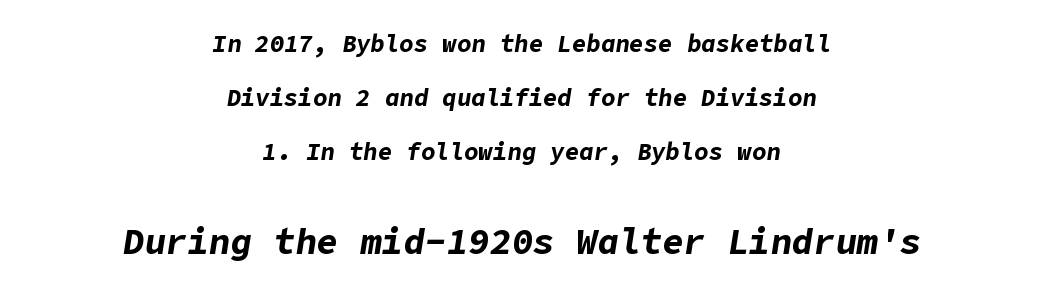
{"italic": "yes", "lean": "right", "slant_degrees": 9, "bold": "yes", "weight": "bold", "width": "normal", "stroke_contrast": "low", "x_height": "medium", "underline": "no", "align": "center", "line_spacing": "loose", "line_spacing_ratio": 2.24, "letter_spacing": "normal", "letter_spacing_em": 0.0, "larger_block": "second", "size_ratio": 1.5, "glyph_px": 36}
